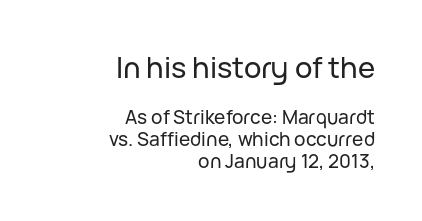
{"serif": "no", "italic": "no", "width": "normal", "stroke_contrast": "low", "x_height": "medium", "monospaced": "no", "underline": "no", "align": "right", "line_spacing": "tight", "line_spacing_ratio": 1.14, "letter_spacing": "normal", "letter_spacing_em": 0.0, "larger_block": "first", "size_ratio": 1.53, "glyph_px": 29}
